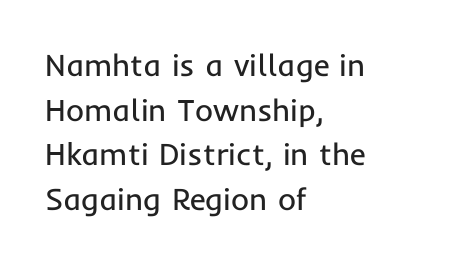
Q: Is the text bold? A: No.
Q: Is the text italic (slanted)? A: No, it is upright.
Q: Is the typeface a serif or a sans-serif typeface? A: Sans-serif.
Q: Is the text underlined? A: No.
Q: How is the paragraph aligned? A: Left-aligned.
Q: Is the spacing between letters normal or unusually wide? A: Normal.
Q: Is the spacing between lines tight, normal or loose? A: Normal.
Q: Width (condensed, normal, or wide)? A: Normal.
Q: Stroke contrast? A: Low.
Q: x-height? A: Medium.
Q: Monospaced? A: No.
